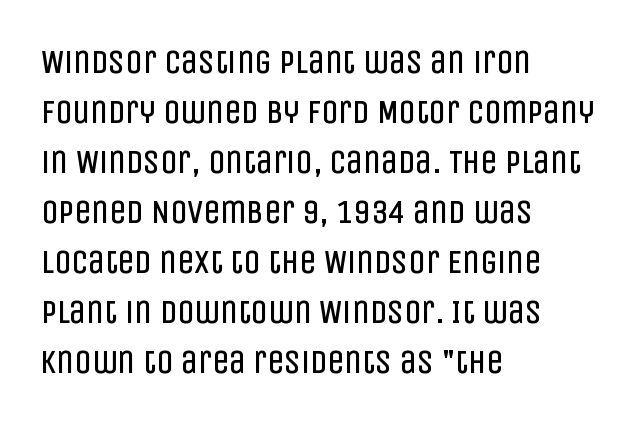
Q: Is the text bold? A: No.
Q: Is the text italic (slanted)? A: No, it is upright.
Q: Is the typeface a serif or a sans-serif typeface? A: Sans-serif.
Q: Is the text underlined? A: No.
Q: How is the paragraph aligned? A: Left-aligned.
Q: Is the spacing between letters normal or unusually wide? A: Normal.
Q: Is the spacing between lines tight, normal or loose? A: Normal.
Q: Width (condensed, normal, or wide)? A: Condensed.
Q: Stroke contrast? A: Low.
Q: x-height? A: Large.
Q: Monospaced? A: No.
